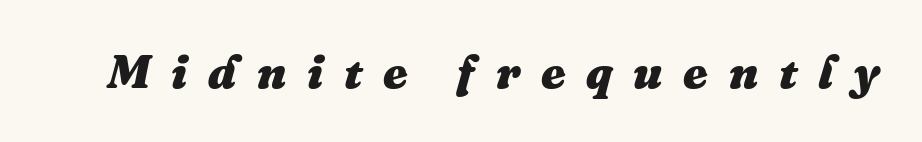
Q: Is the text bold? A: Yes.
Q: Is the text italic (slanted)? A: Yes, it leans right by about 16 degrees.
Q: Is the text underlined? A: No.
Q: Is the spacing between letters normal or unusually wide? A: Unusually wide.
Q: Width (condensed, normal, or wide)? A: Normal.
Q: Stroke contrast? A: Medium.
Q: x-height? A: Medium.
Q: Monospaced? A: No.
